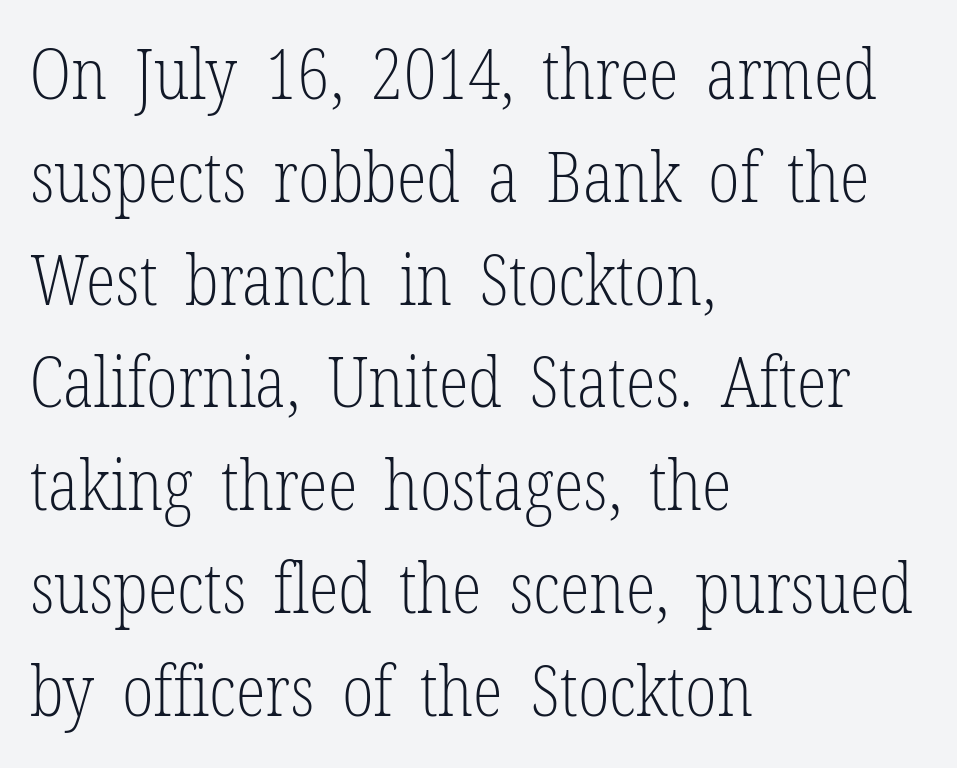
In terms of letterspacing, this is plain default setting. This sample uses a serif face. The foot of each line stays bare and open. Looks like regular typesetting: each glyph gets only the width it needs. Notice how descenders clear the ascenders below comfortably — that's standard leading. These lines were composed using upright roman letters.
